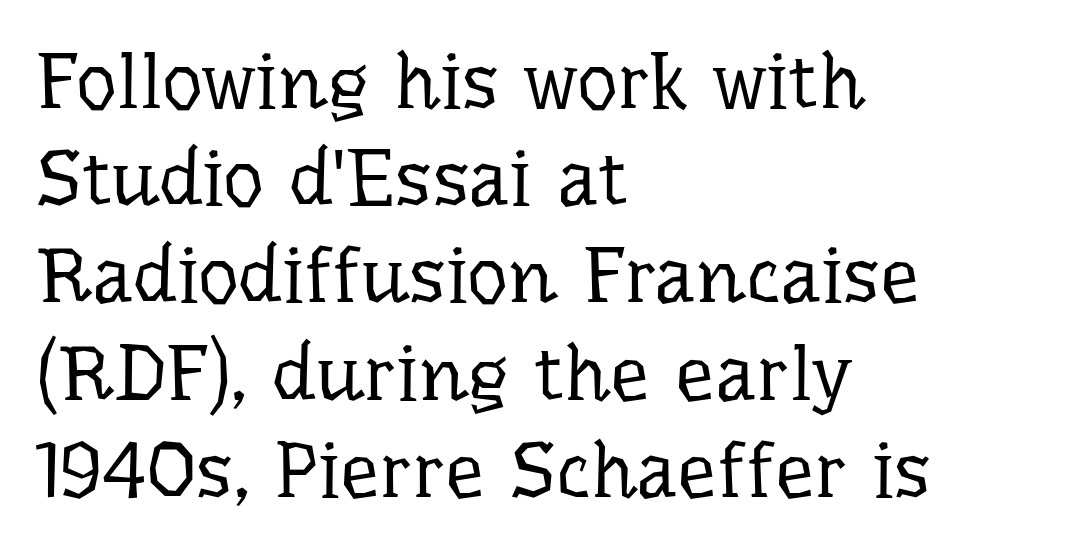
Q: Is the text bold? A: No.
Q: Is the text italic (slanted)? A: No, it is upright.
Q: Is the typeface a serif or a sans-serif typeface? A: Serif.
Q: Is the text underlined? A: No.
Q: How is the paragraph aligned? A: Left-aligned.
Q: Is the spacing between letters normal or unusually wide? A: Normal.
Q: Width (condensed, normal, or wide)? A: Normal.
Q: Stroke contrast? A: Low.
Q: x-height? A: Medium.
Q: Monospaced? A: No.
